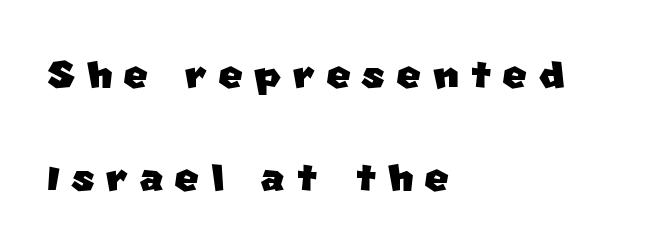
The image shows 52 px sans-serif type; set left-aligned, loose line spacing (1.99x), unusually wide letter spacing (+0.22 em), not underlined; low stroke contrast and a large x-height.
